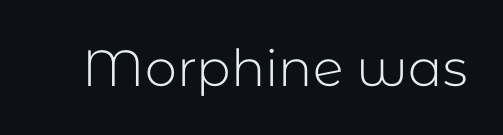
Underline: absent. Nothing heavy about these letters — not bold at all. The letters sit at their default tracking, neither squeezed nor spread. Looks like regular typesetting: each glyph gets only the width it needs. The lettering holds an erect, upright posture throughout.
